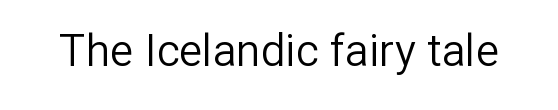
The image shows 44 px regular-weight sans-serif type, upright; set normal letter spacing, not underlined; low stroke contrast and a medium x-height.
